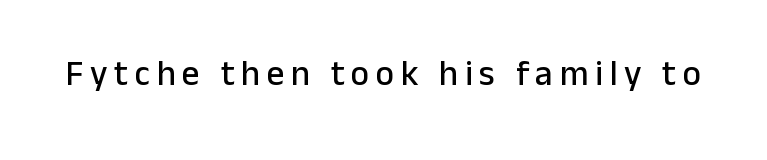
The rendering uses natural spacing where letterforms have individual widths. Nope, no serifs anywhere on these letters. A roman cut, with each character standing at attention. Quick note: underline off.
